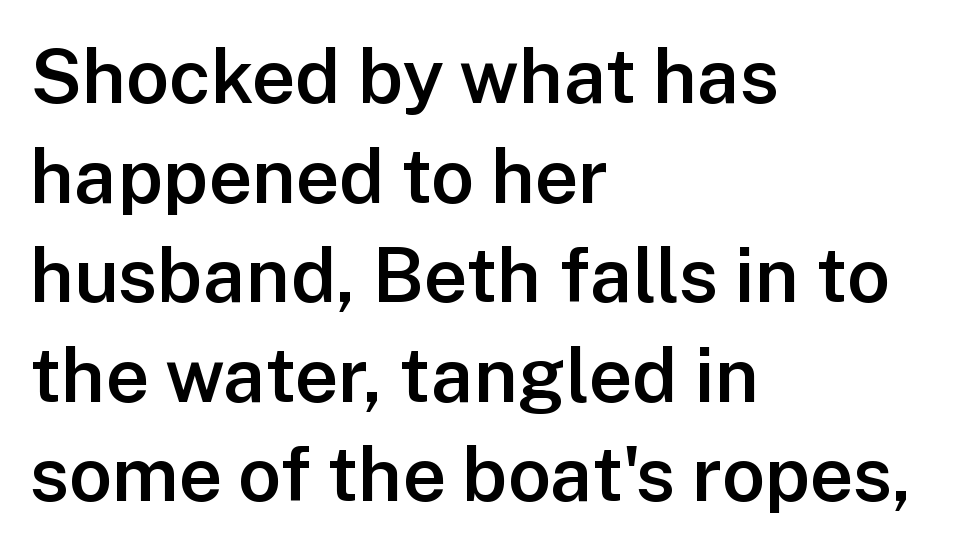
Q: Is the text bold? A: Semi-bold.
Q: Is the text italic (slanted)? A: No, it is upright.
Q: Is the typeface a serif or a sans-serif typeface? A: Sans-serif.
Q: Is the text underlined? A: No.
Q: How is the paragraph aligned? A: Left-aligned.
Q: Is the spacing between letters normal or unusually wide? A: Normal.
Q: Is the spacing between lines tight, normal or loose? A: Normal.
Q: Width (condensed, normal, or wide)? A: Normal.
Q: Stroke contrast? A: Low.
Q: x-height? A: Medium.
Q: Monospaced? A: No.
